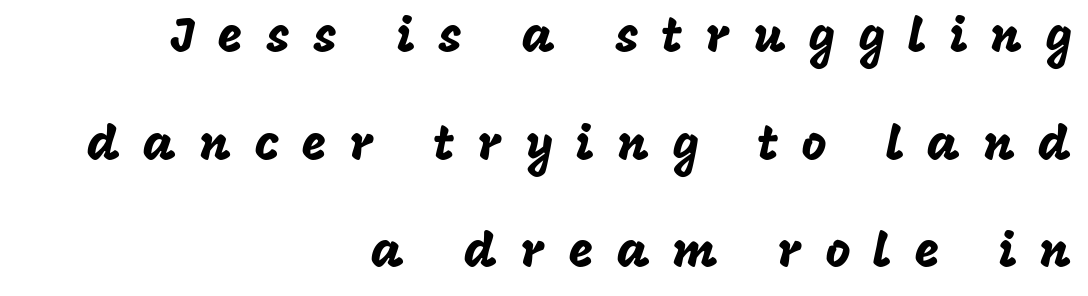
The rendering uses natural spacing where letterforms have individual widths. Type style note: lacks serifs. Display-style spreading of the glyphs; the letterfit is very open. The line-height multiplier appears high, well above default.
